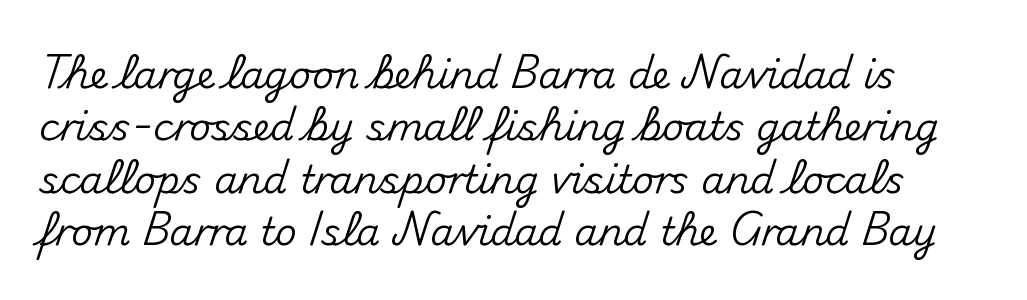
{"serif": "no", "width": "normal", "stroke_contrast": "medium", "x_height": "small", "monospaced": "no", "underline": "no", "line_spacing": "normal", "line_spacing_ratio": 1.38, "letter_spacing": "normal", "letter_spacing_em": 0.0, "glyph_px": 38}
